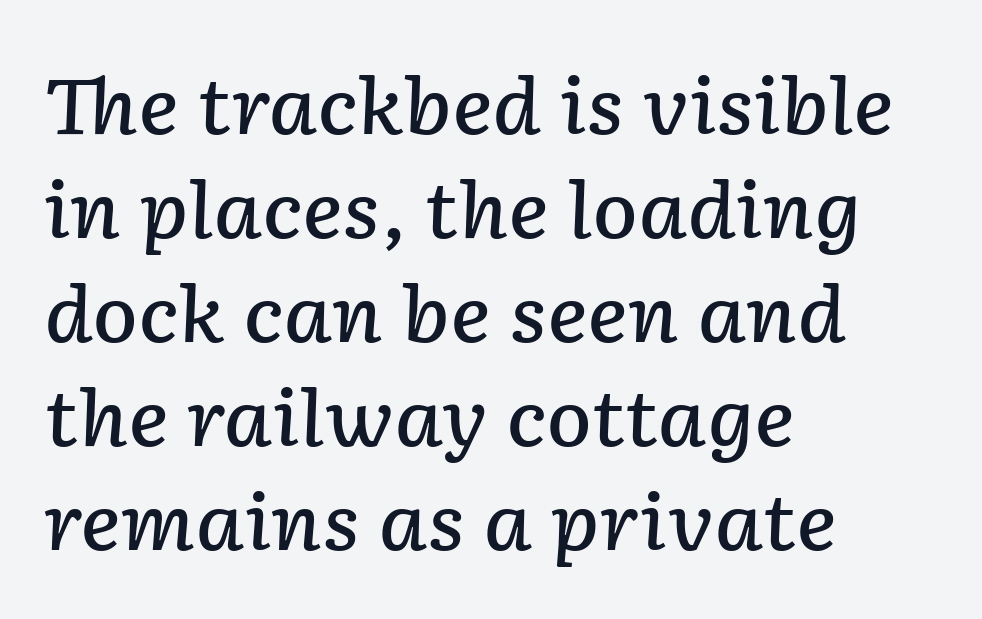
Q: Is the text bold? A: Semi-bold.
Q: Is the text italic (slanted)? A: Yes, it leans right by about 2 degrees.
Q: Is the text underlined? A: No.
Q: How is the paragraph aligned? A: Left-aligned.
Q: Is the spacing between letters normal or unusually wide? A: Normal.
Q: Is the spacing between lines tight, normal or loose? A: Normal.
Q: Width (condensed, normal, or wide)? A: Normal.
Q: Stroke contrast? A: Low.
Q: x-height? A: Medium.
Q: Monospaced? A: No.
